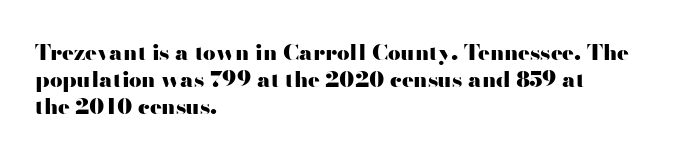
Q: Is the text bold? A: Yes.
Q: Is the text italic (slanted)? A: No, it is upright.
Q: Is the text underlined? A: No.
Q: How is the paragraph aligned? A: Left-aligned.
Q: Is the spacing between letters normal or unusually wide? A: Normal.
